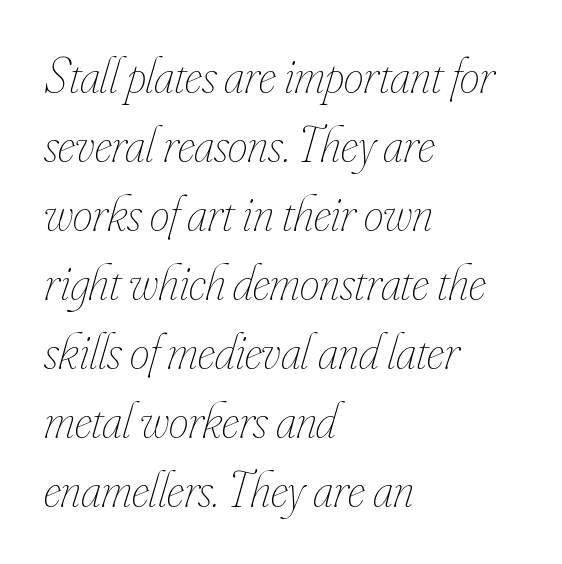
Is the letter spacing exaggerated? No — it looks like the ordinary default. Vertical stems look standard width or narrower in stroke. It's the slanting kind of type. One-word summary of the alignment: left. Do the characters align in a grid? No, the font is proportional. One glance says typical: line gaps are just what's usual.
